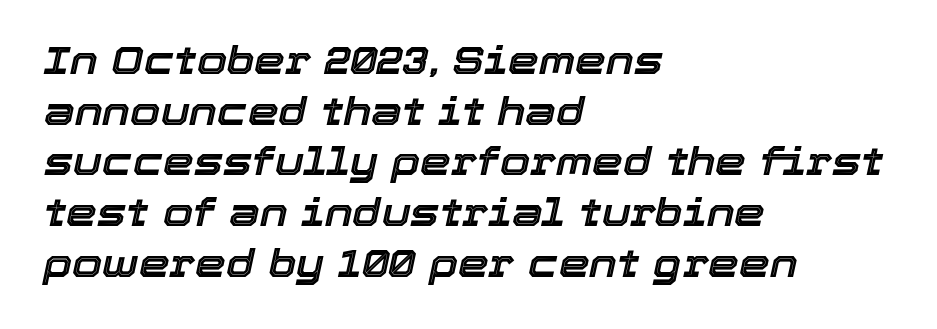
The image shows 39 px text type, italic (leaning right); set left-aligned, normal line spacing (1.3x), normal letter spacing, not underlined; a medium x-height.
